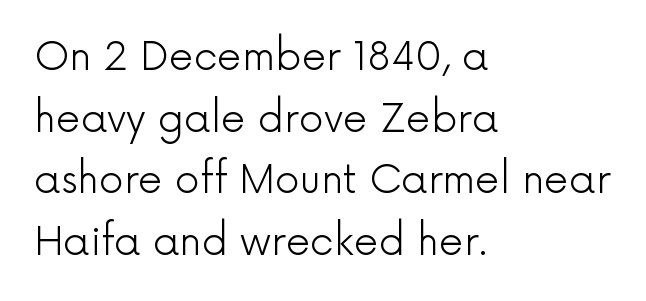
The image shows 39 px light sans-serif type, upright; set left-aligned, normal line spacing (1.58x), normal letter spacing, not underlined; a medium x-height.
